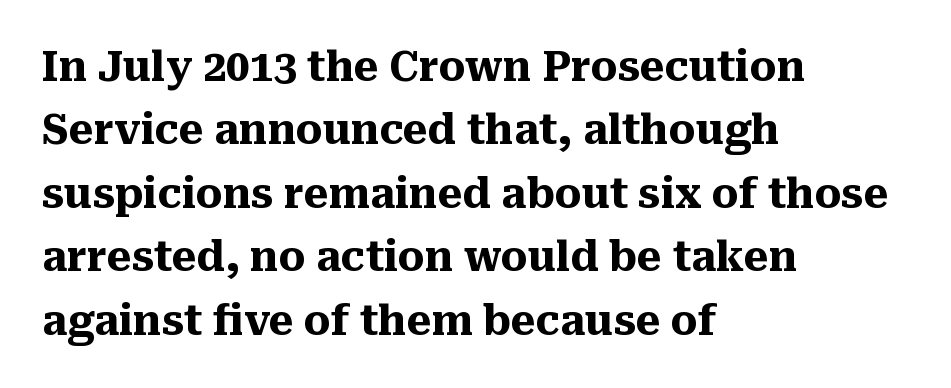
On the weight axis this lands at bold, roughly 700. A typesetter would call this leading conventional body-copy spacing. Look at the tracking — it's just the regular setting, nothing added. Here the designer chose a conventional face with non-uniform glyph widths. The type sits square on the baseline with zero lean. The zone under the glyphs is completely vacant.
